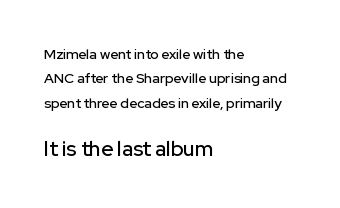
The image shows 21 px text type, upright; set left-aligned, line spacing 1.75x, normal letter spacing, not underlined; the second (bottom) block is 1.5x larger.
